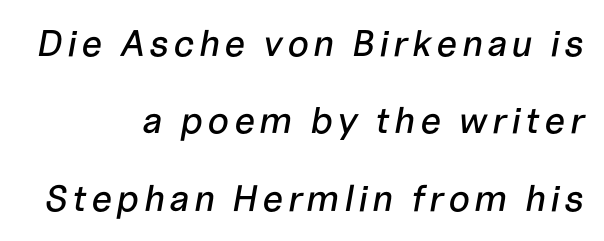
{"italic": "yes", "lean": "right", "slant_degrees": 10, "width": "normal", "stroke_contrast": "low", "x_height": "medium", "monospaced": "no", "underline": "no", "align": "right", "line_spacing": "loose", "line_spacing_ratio": 2.09, "glyph_px": 37}
